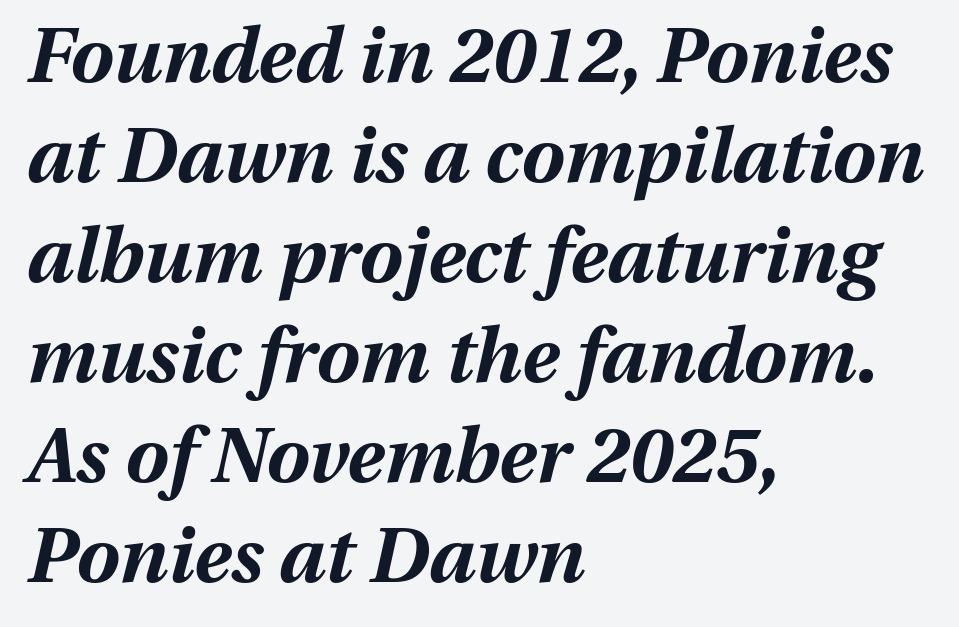
Here the designer chose a conventional face with non-uniform glyph widths. Vertical spacing — default. Underline: absent. Compared with an ordinary text face, these strokes are far heavier — a full bold.
